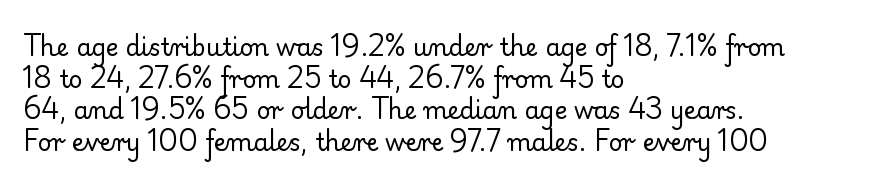
The image shows 24 px text type, upright; set left-aligned, normal line spacing (1.32x), normal letter spacing, not underlined.
